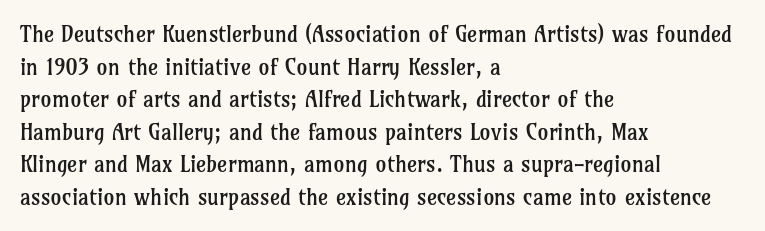
The image shows 22 px text type, upright; set left-aligned, normal line spacing (1.48x), normal letter spacing, not underlined.
